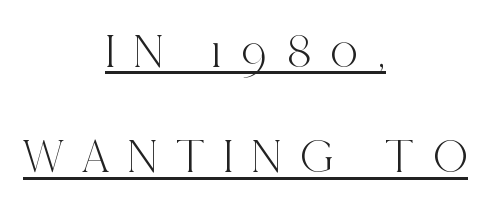
The image shows 49 px condensed serif type, upright; set centered, loose line spacing (2.15x), unusually wide letter spacing (+0.37 em), underlined; a large x-height.
